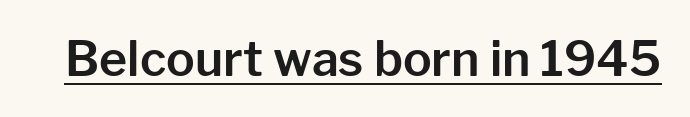
Q: Is the text italic (slanted)? A: No, it is upright.
Q: Is the typeface a serif or a sans-serif typeface? A: Sans-serif.
Q: Is the text underlined? A: Yes.
Q: Is the spacing between letters normal or unusually wide? A: Normal.
Q: Width (condensed, normal, or wide)? A: Normal.
Q: Stroke contrast? A: Low.
Q: x-height? A: Medium.
Q: Monospaced? A: No.
